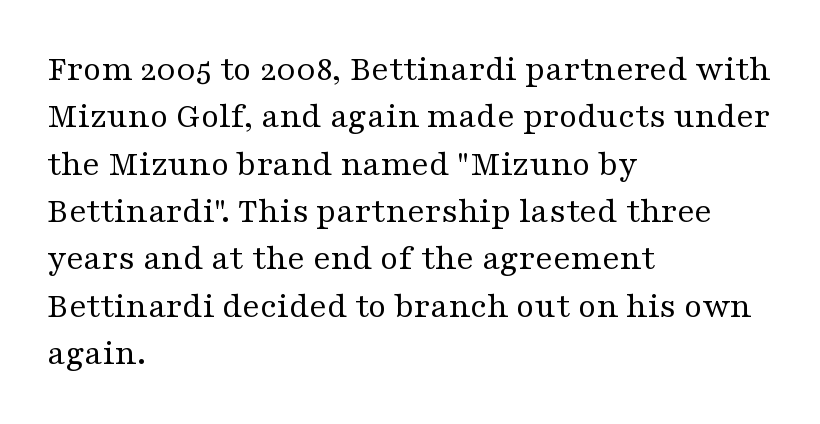
The cut favours lightness, reaching ordinary text weight at its darkest. Nothing unusual about the tracking: characters are spaced as the font intends. Plain, unruled lines of type. Proportional: the letters do not fall into vertical columns. Yep, those are serifs on the letters. This sample is left-justified, so line endings fall wherever the words run out.
